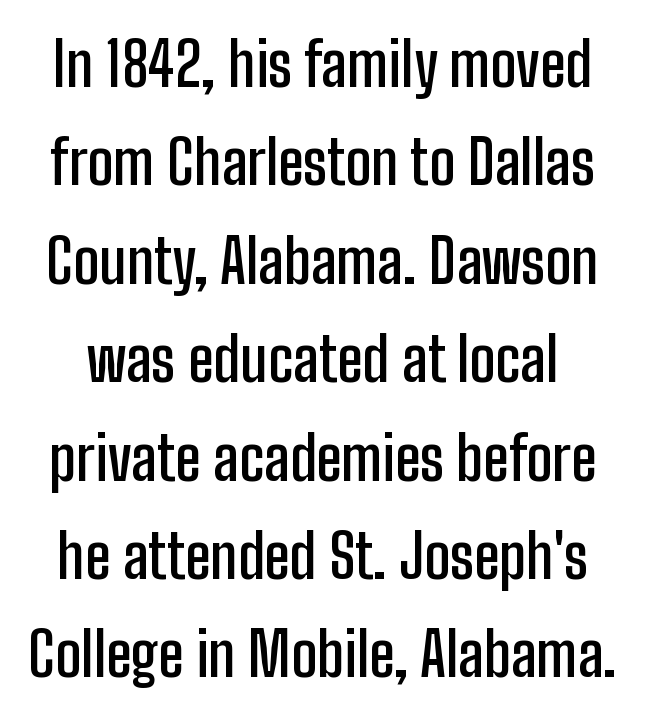
The image shows 60 px semibold, condensed sans-serif type, upright; set normal line spacing (1.64x), normal letter spacing, not underlined; low stroke contrast and a medium x-height.
